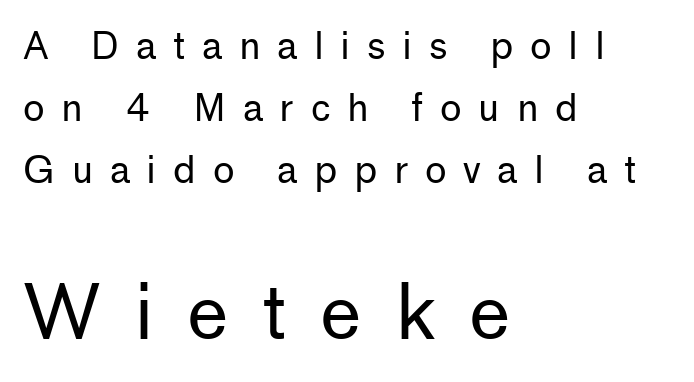
The image shows 74 px regular-weight sans-serif type, upright; set left-aligned, normal line spacing (1.67x), unusually wide letter spacing (+0.45 em), not underlined; the second (bottom) block is 2.0x larger; low stroke contrast and a medium x-height.
